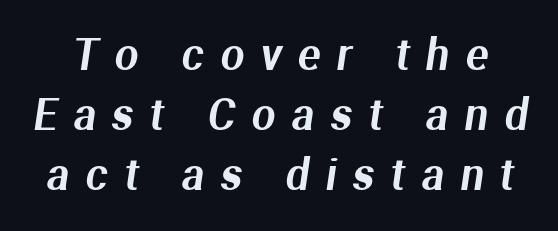
Q: Is the typeface a serif or a sans-serif typeface? A: Sans-serif.
Q: Is the text underlined? A: No.
Q: Is the spacing between letters normal or unusually wide? A: Unusually wide.
Q: Is the spacing between lines tight, normal or loose? A: Normal.
Q: Width (condensed, normal, or wide)? A: Normal.
Q: Stroke contrast? A: Medium.
Q: x-height? A: Medium.
Q: Monospaced? A: No.
